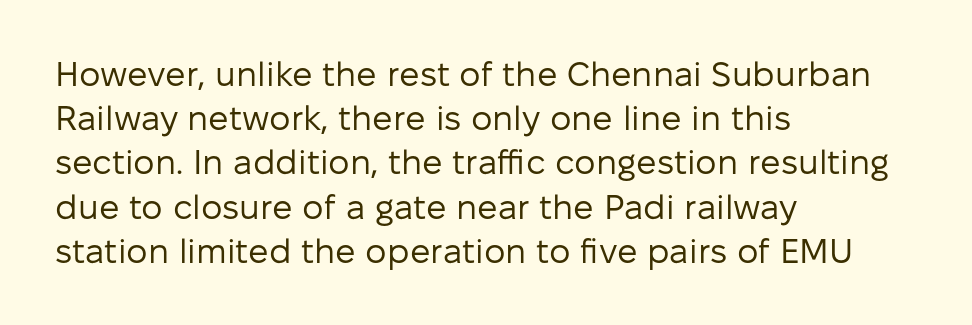
A roman cut, with each character standing at attention. A normal amount of white space separates one row of letters from the next. Is the block centered? No — it sits flush against the left margin. Proportional: the letters do not fall into vertical columns. Caption: standard tracking, unaltered.
